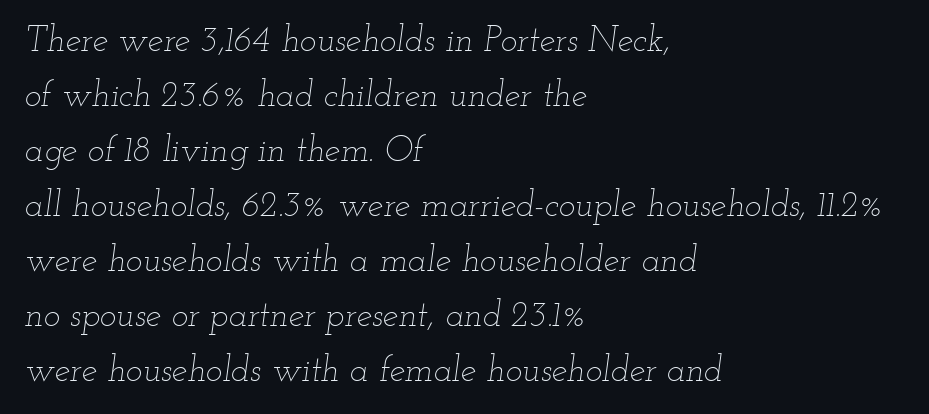
Vertical spacing — default. The rendering keeps characters at their native spacing. Plain, unruled lines of type. The ragged edge is on the right, which tells us the setting is flush left. Counters stay open thanks to moderate or lighter strokes. Yep, that's italic — everything's leaning.
